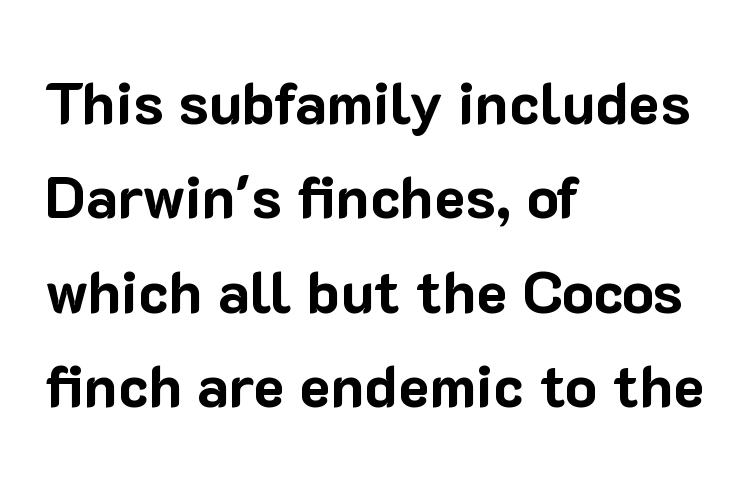
The image shows 59 px bold sans-serif type, upright; set left-aligned, normal line spacing (1.6x), normal letter spacing, not underlined; low stroke contrast and a medium x-height.
